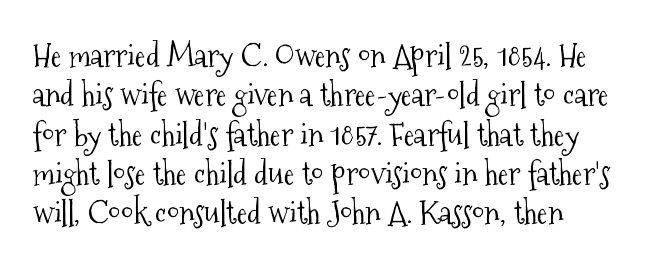
{"serif": "yes", "italic": "no", "bold": "no", "weight": "light", "width": "condensed", "stroke_contrast": "medium", "x_height": "medium", "monospaced": "no", "underline": "no", "align": "left", "line_spacing_ratio": 1.23, "letter_spacing": "normal", "letter_spacing_em": 0.0, "glyph_px": 32}
